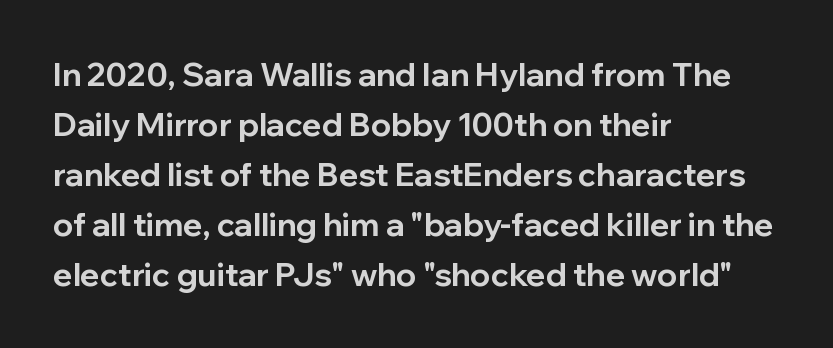
Q: Is the text bold? A: Yes.
Q: Is the text italic (slanted)? A: No, it is upright.
Q: Is the typeface a serif or a sans-serif typeface? A: Sans-serif.
Q: Is the text underlined? A: No.
Q: How is the paragraph aligned? A: Left-aligned.
Q: Is the spacing between letters normal or unusually wide? A: Normal.
Q: Is the spacing between lines tight, normal or loose? A: Normal.
Q: Width (condensed, normal, or wide)? A: Normal.
Q: Stroke contrast? A: Low.
Q: x-height? A: Medium.
Q: Monospaced? A: No.
